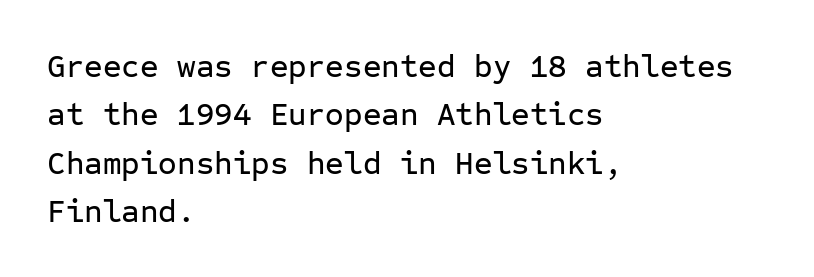
{"serif": "no", "italic": "no", "width": "normal", "stroke_contrast": "low", "x_height": "medium", "monospaced": "yes", "underline": "no", "align": "left", "line_spacing": "normal", "line_spacing_ratio": 1.51, "letter_spacing": "normal", "letter_spacing_em": 0.0, "glyph_px": 32}
